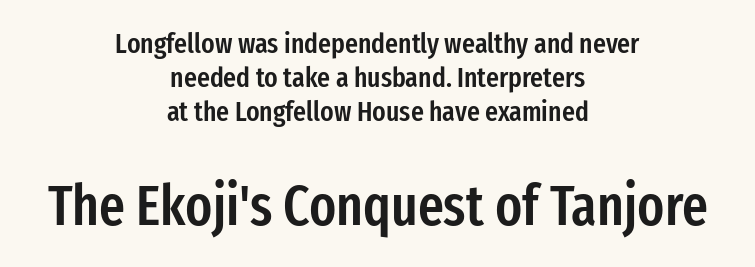
The typesetter chose a symmetrical, centered arrangement here. A bit beefed up — I'd call it semibold rather than bold. Honestly, there is no underline to notice here at all. Italic: no, the glyphs are upright roman.
